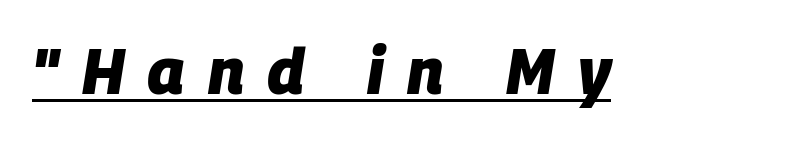
Q: Is the text bold? A: Yes.
Q: Is the text italic (slanted)? A: Yes, it leans right by about 9 degrees.
Q: Is the text underlined? A: Yes.
Q: Is the spacing between letters normal or unusually wide? A: Unusually wide.
Q: Width (condensed, normal, or wide)? A: Normal.
Q: Stroke contrast? A: Low.
Q: x-height? A: Large.
Q: Monospaced? A: No.
